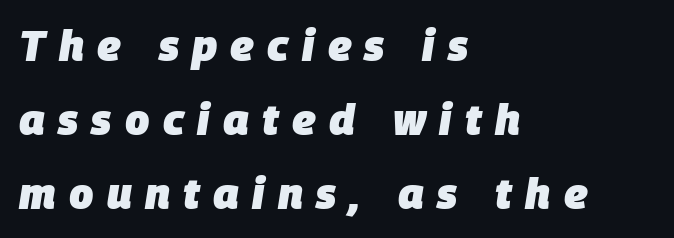
The letters are bold, with thick, heavy strokes. The tracking reads as deliberately expanded to a designer's eye. Proportional: the letters do not fall into vertical columns. This rendering uses left alignment, leaving the right contour irregular. Letters rest on an invisible, unmarked baseline.
